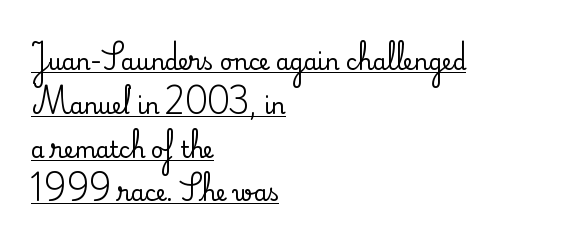
{"italic": "no", "underline": "yes", "align": "left", "line_spacing": "loose", "line_spacing_ratio": 1.99, "letter_spacing": "normal", "letter_spacing_em": 0.0, "glyph_px": 22}
